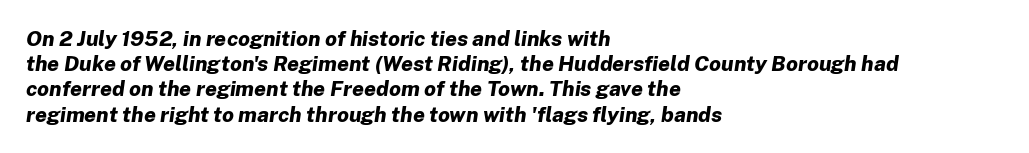
The image shows 21 px bold type, italic (leaning right); set left-aligned, line spacing 1.2x, normal letter spacing, not underlined.
